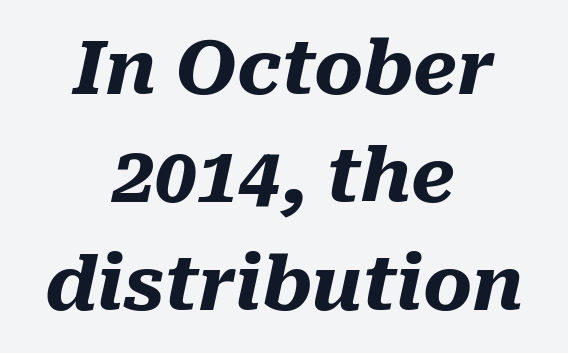
The image shows 75 px heavy type, italic (leaning right); set centered, normal line spacing (1.44x), normal letter spacing, not underlined; medium stroke contrast and a medium x-height.
